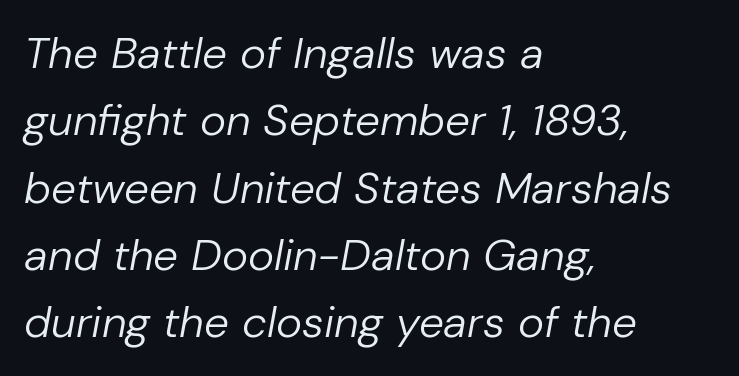
{"italic": "yes", "lean": "right", "slant_degrees": 10, "bold": "no", "weight": "regular", "width": "normal", "stroke_contrast": "low", "x_height": "medium", "monospaced": "no", "underline": "no", "align": "left", "line_spacing": "normal", "line_spacing_ratio": 1.53, "letter_spacing": "normal", "letter_spacing_em": 0.0, "glyph_px": 44}
